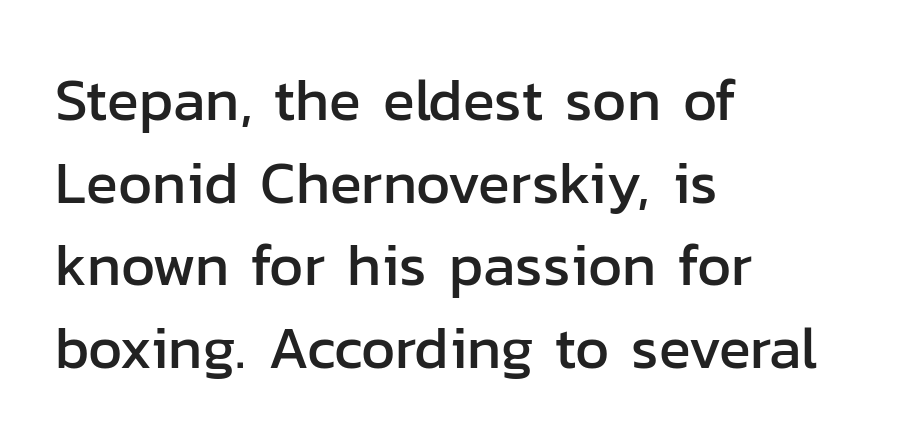
Observe the ordinary spacing: letters are neighbours, not strangers. The face used here is proportionally spaced, like ordinary book or web type. The lines sit at an ordinary, default distance from one another. If you drew a line through each stem, it would be perfectly vertical. If you drew a ruler down the left edge, every line would touch it.
